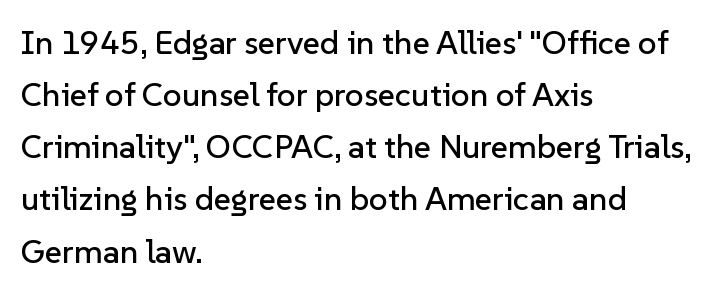
The image shows 33 px sans-serif type, upright; set left-aligned, normal line spacing (1.58x), normal letter spacing, not underlined; low stroke contrast and a medium x-height.
